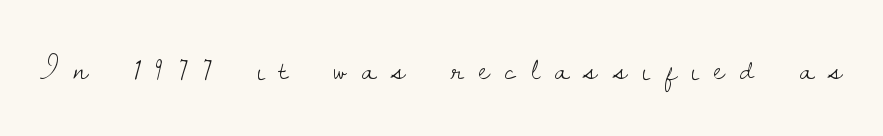
Q: Is the text bold? A: No.
Q: Is the text italic (slanted)? A: Yes.
Q: Is the typeface a serif or a sans-serif typeface? A: Serif.
Q: Is the text underlined? A: No.
Q: Is the spacing between letters normal or unusually wide? A: Unusually wide.
Q: Width (condensed, normal, or wide)? A: Normal.
Q: Stroke contrast? A: Low.
Q: x-height? A: Small.
Q: Monospaced? A: No.
